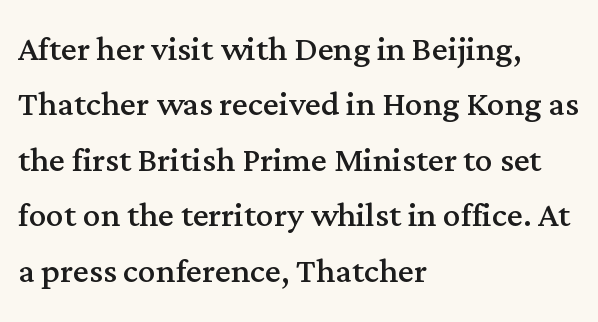
The strokes are not fattened; the text isn't bold. A bare baseline throughout the passage. This sample uses a serif face. Caption: multi-line text, flush left, ragged right. You could call the tracking neutral — neither tight nor loose.
